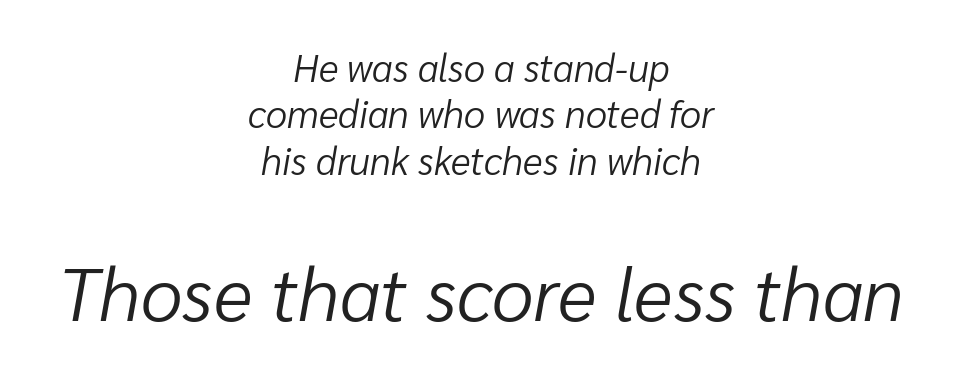
The space beneath each line is pristine and unruled. Slant detected: the letters are inclined. The rag falls on both sides of this text block equally. Caption: standard tracking, unaltered. The face used here is proportionally spaced, like ordinary book or web type. A light-to-regular cut is what we see here.
